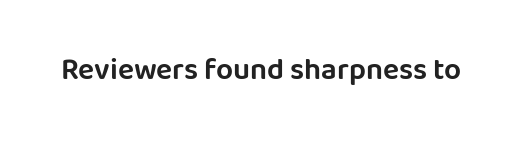
Character widths vary here, with narrow letters taking less room than wide ones. The face used here is rendered with its standard letterfit. Underlining? Definitely not there. Does the type have serifs? No, each stem ends abruptly. Posture: straight, roman, zero tilt.
